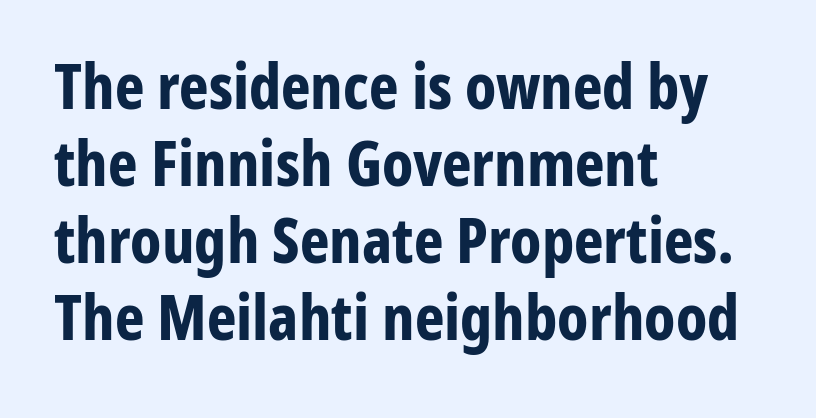
Q: Is the text bold? A: Yes.
Q: Is the text italic (slanted)? A: No, it is upright.
Q: Is the typeface a serif or a sans-serif typeface? A: Sans-serif.
Q: Is the text underlined? A: No.
Q: How is the paragraph aligned? A: Left-aligned.
Q: Is the spacing between letters normal or unusually wide? A: Normal.
Q: Width (condensed, normal, or wide)? A: Condensed.
Q: Stroke contrast? A: Low.
Q: x-height? A: Medium.
Q: Monospaced? A: No.
